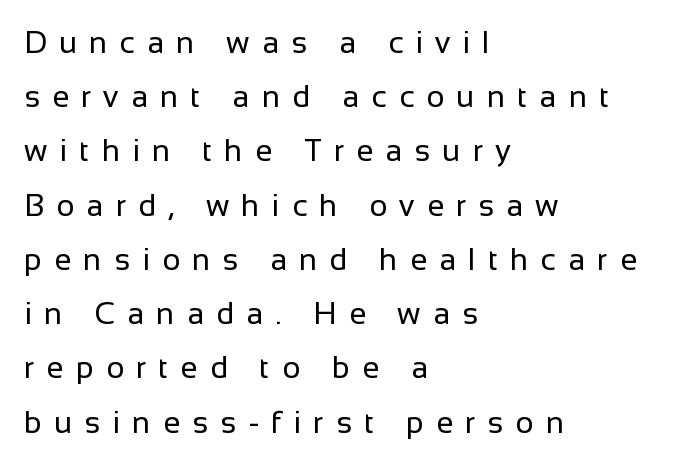
Q: Is the text bold? A: No.
Q: Is the text italic (slanted)? A: No, it is upright.
Q: Is the typeface a serif or a sans-serif typeface? A: Sans-serif.
Q: Is the text underlined? A: No.
Q: How is the paragraph aligned? A: Left-aligned.
Q: Is the spacing between letters normal or unusually wide? A: Unusually wide.
Q: Width (condensed, normal, or wide)? A: Normal.
Q: Stroke contrast? A: Low.
Q: x-height? A: Medium.
Q: Monospaced? A: No.
